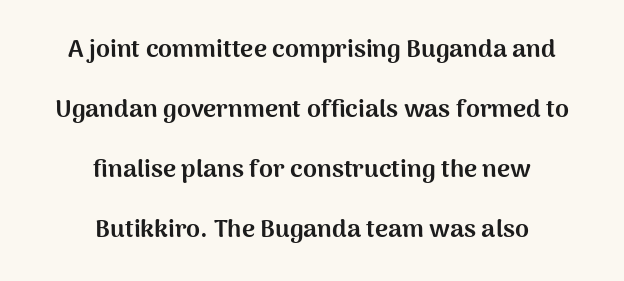
Caption: bold face, heavy strokes. You could fit nearly another row in the gap between these rows. A student would call this center alignment; a typographer would say set centered. The typography opts for an upright posture over an oblique one. There is no visible air inserted between adjacent glyphs.
